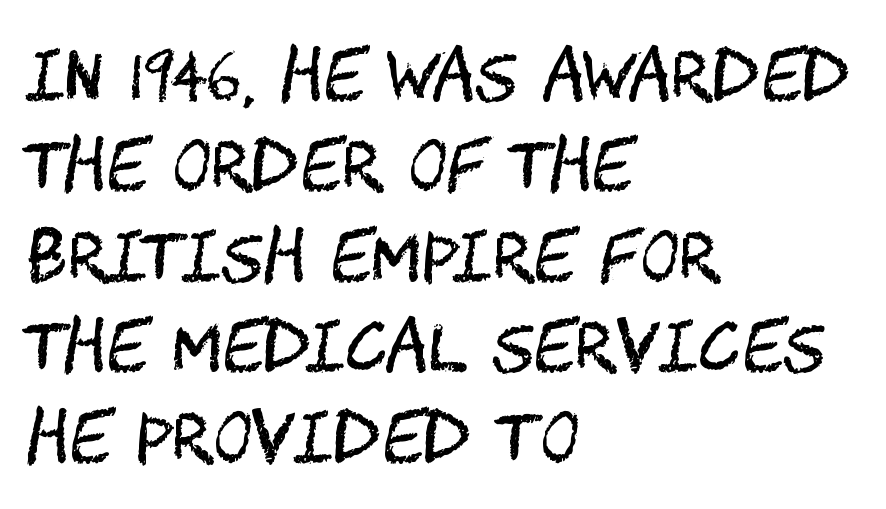
Q: Is the text bold? A: No.
Q: Is the text italic (slanted)? A: No, it is upright.
Q: Is the typeface a serif or a sans-serif typeface? A: Sans-serif.
Q: Is the text underlined? A: No.
Q: How is the paragraph aligned? A: Left-aligned.
Q: Is the spacing between letters normal or unusually wide? A: Normal.
Q: Is the spacing between lines tight, normal or loose? A: Normal.
Q: Width (condensed, normal, or wide)? A: Condensed.
Q: Stroke contrast? A: Medium.
Q: x-height? A: Large.
